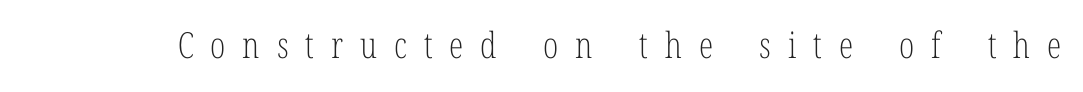
The image shows 36 px light, condensed serif type, upright; set unusually wide letter spacing (+0.47 em), not underlined; low stroke contrast and a medium x-height.
